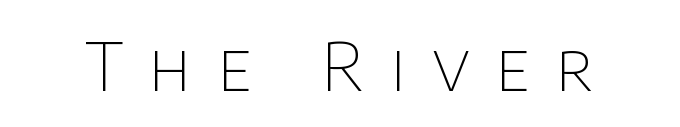
Varying glyph widths throughout — classic text-font behaviour. What stands out about the letter spacing? Its width — letters are far apart. Stroke terminals: plain, sans-serif. Is the type heavy? It reads as light-to-regular instead. Nobody drew a line under any word here.
